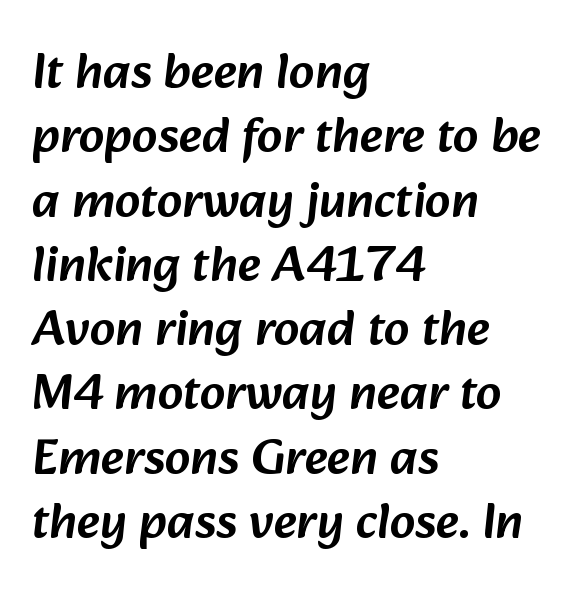
{"serif": "no", "width": "normal", "stroke_contrast": "low", "x_height": "medium", "monospaced": "no", "underline": "no", "align": "left", "line_spacing": "normal", "line_spacing_ratio": 1.26, "letter_spacing": "normal", "letter_spacing_em": 0.0, "glyph_px": 51}
